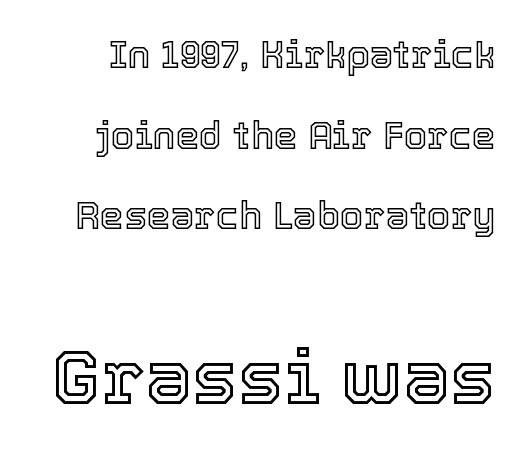
Q: Is the text italic (slanted)? A: No, it is upright.
Q: Is the text underlined? A: No.
Q: Is the spacing between letters normal or unusually wide? A: Normal.
Q: Is the spacing between lines tight, normal or loose? A: Loose.
Q: Which block of text is set in a larger size, the first (top) or the second (bottom)? A: The second (bottom) one.
Q: Width (condensed, normal, or wide)? A: Normal.
Q: x-height? A: Medium.
Q: Monospaced? A: No.
